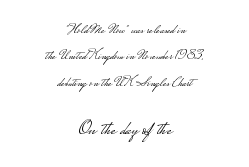
Q: Is the text bold? A: No.
Q: Is the text italic (slanted)? A: Yes.
Q: Is the text underlined? A: No.
Q: How is the paragraph aligned? A: Centered.
Q: Is the spacing between letters normal or unusually wide? A: Normal.
Q: Which block of text is set in a larger size, the first (top) or the second (bottom)? A: The second (bottom) one.
